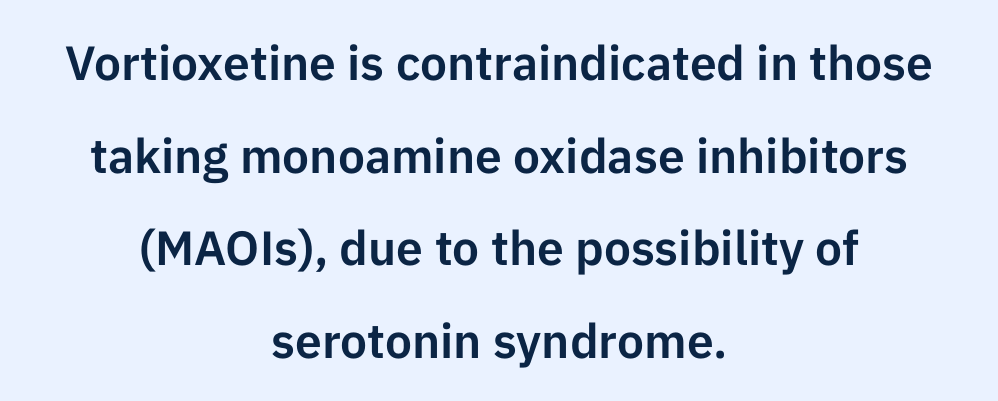
Q: Is the text italic (slanted)? A: No, it is upright.
Q: Is the typeface a serif or a sans-serif typeface? A: Sans-serif.
Q: Is the text underlined? A: No.
Q: How is the paragraph aligned? A: Centered.
Q: Is the spacing between letters normal or unusually wide? A: Normal.
Q: Is the spacing between lines tight, normal or loose? A: Loose.
Q: Width (condensed, normal, or wide)? A: Normal.
Q: Stroke contrast? A: Low.
Q: x-height? A: Medium.
Q: Monospaced? A: No.
